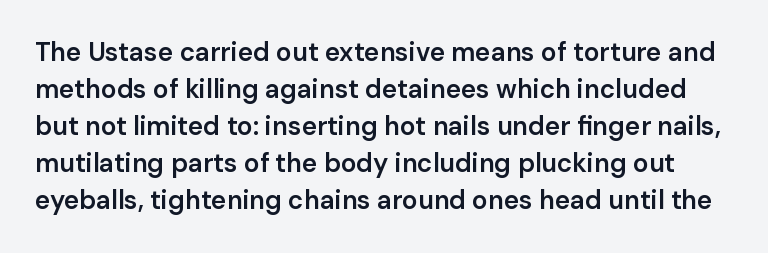
Only glyphs here, with clear space below each row. The horizontal fit of the characters is conventional and even. Every stem runs plumb, perpendicular to the baseline. Interline gaps are of average width in this sample.
